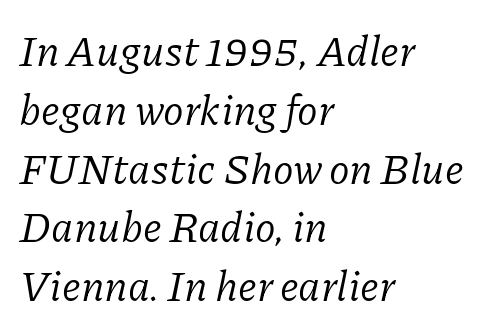
Q: Is the text bold? A: No.
Q: Is the text italic (slanted)? A: Yes, it leans right by about 11 degrees.
Q: Is the typeface a serif or a sans-serif typeface? A: Serif.
Q: Is the text underlined? A: No.
Q: How is the paragraph aligned? A: Left-aligned.
Q: Is the spacing between letters normal or unusually wide? A: Normal.
Q: Is the spacing between lines tight, normal or loose? A: Normal.
Q: Width (condensed, normal, or wide)? A: Normal.
Q: Stroke contrast? A: Low.
Q: x-height? A: Medium.
Q: Monospaced? A: No.
